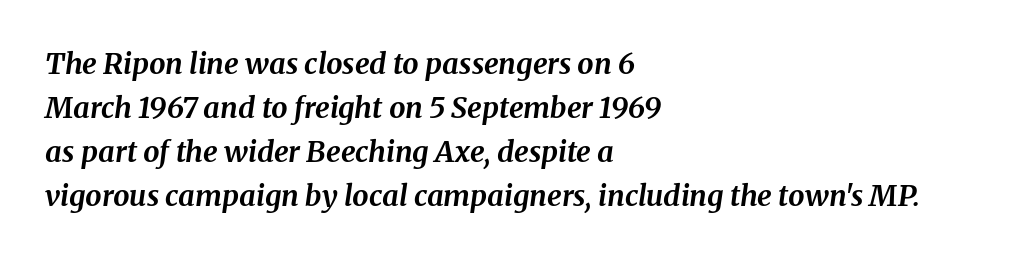
Q: Is the text bold? A: Yes.
Q: Is the text italic (slanted)? A: Yes, it leans right by about 8 degrees.
Q: Is the typeface a serif or a sans-serif typeface? A: Serif.
Q: Is the text underlined? A: No.
Q: How is the paragraph aligned? A: Left-aligned.
Q: Is the spacing between letters normal or unusually wide? A: Normal.
Q: Is the spacing between lines tight, normal or loose? A: Normal.
Q: Width (condensed, normal, or wide)? A: Normal.
Q: Stroke contrast? A: Medium.
Q: x-height? A: Medium.
Q: Monospaced? A: No.
